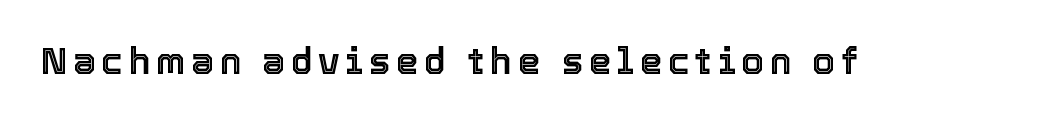
{"italic": "no", "width": "normal", "x_height": "medium", "monospaced": "no", "underline": "no", "glyph_px": 36}
